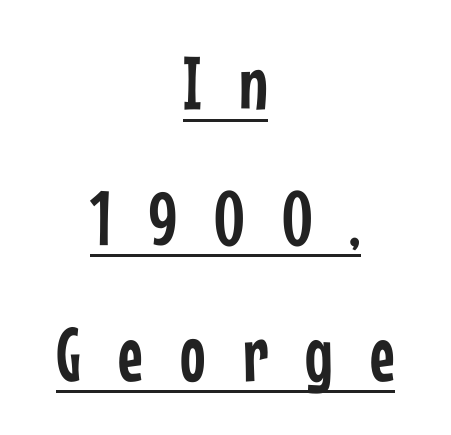
Q: Is the text italic (slanted)? A: No, it is upright.
Q: Is the typeface a serif or a sans-serif typeface? A: Sans-serif.
Q: Is the text underlined? A: Yes.
Q: How is the paragraph aligned? A: Centered.
Q: Is the spacing between letters normal or unusually wide? A: Unusually wide.
Q: Width (condensed, normal, or wide)? A: Condensed.
Q: Stroke contrast? A: Low.
Q: x-height? A: Medium.
Q: Monospaced? A: No.
